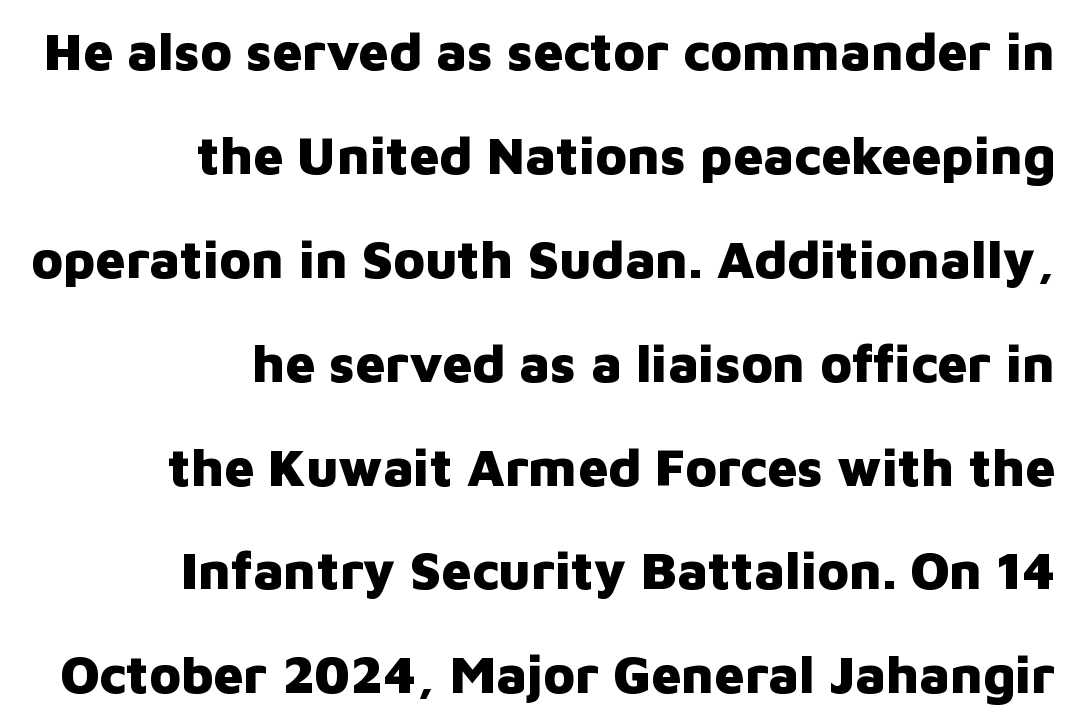
Nothing unusual about the tracking: characters are spaced as the font intends. Rule under the text: the space is simply empty. The face used here is proportionally spaced, like ordinary book or web type. Nope, no serifs anywhere on these letters.
